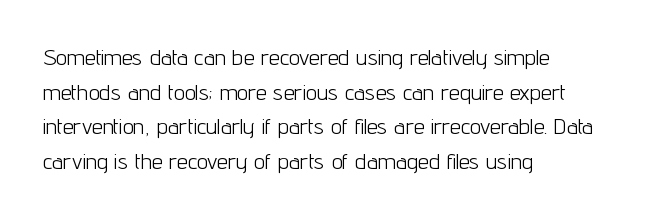
Which margin do the lines hug? The left one — the right edge is uneven. This is roman type, the default non-slanted kind. Summary of vertical rhythm: regular, with standard interline spacing. These glyphs show unthickened strokes, regular width or finer. The rendering keeps characters at their native spacing. The gap between lines stays unmarked.
